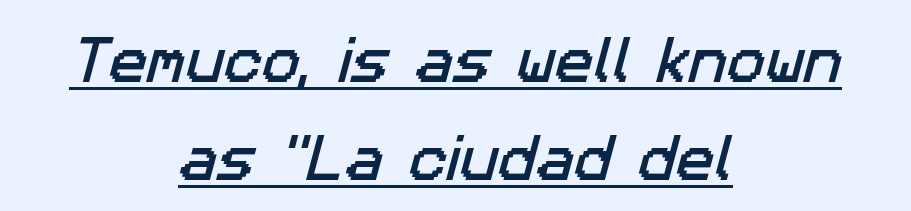
{"serif": "no", "width": "normal", "stroke_contrast": "low", "x_height": "medium", "monospaced": "no", "underline": "yes", "align": "center", "line_spacing": "loose", "line_spacing_ratio": 1.92, "letter_spacing": "normal", "letter_spacing_em": 0.0, "glyph_px": 51}
